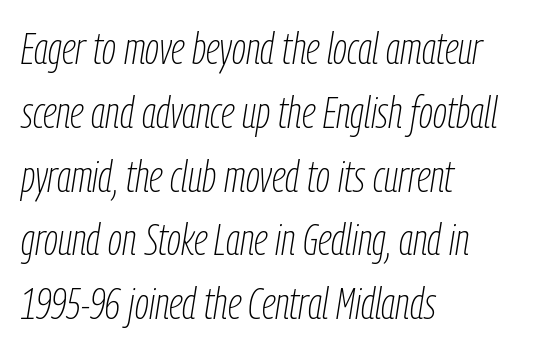
{"italic": "yes", "lean": "right", "slant_degrees": 9, "bold": "no", "weight": "thin", "width": "condensed", "stroke_contrast": "low", "x_height": "medium", "monospaced": "no", "underline": "no", "align": "left", "line_spacing": "normal", "line_spacing_ratio": 1.45, "letter_spacing": "normal", "letter_spacing_em": 0.0, "glyph_px": 44}
